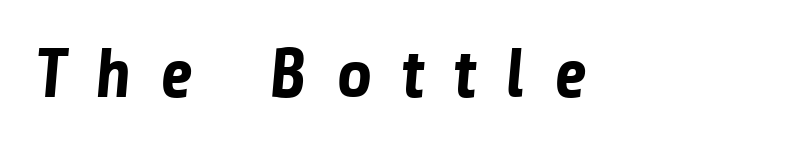
Honestly, there is no underline to notice here at all. Chunky letters — that's bold for sure. The face used here is a sans, in the tradition of grotesques and geometrics. The passage shown has open, widely tracked lettering throughout.
